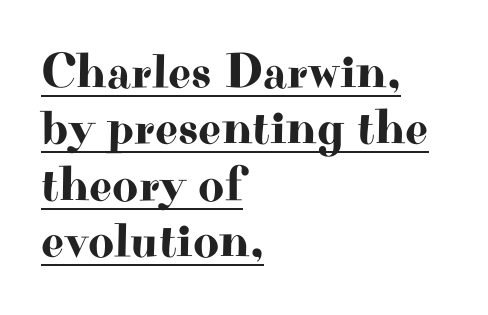
{"serif": "yes", "italic": "no", "width": "wide", "stroke_contrast": "high", "x_height": "small", "monospaced": "no", "underline": "yes", "align": "left", "line_spacing": "tight", "line_spacing_ratio": 1.13, "letter_spacing": "normal", "letter_spacing_em": 0.0, "glyph_px": 50}
